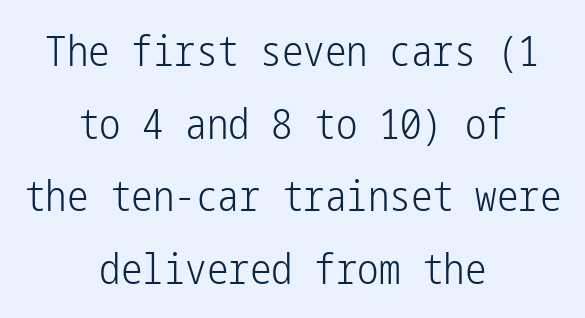
Nothing heavy about these letters — not bold at all. This rendering employs a face without finishing strokes, i.e., a sans-serif. Tracking here is standard; glyphs follow each other at the usual distance. Line starts and ends both wander, symmetrically. The string is rendered with underlining switched off.
